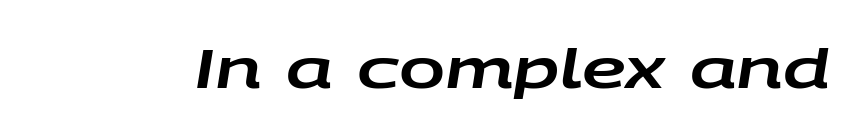
The image shows 55 px wide type, italic (leaning right); set normal letter spacing, not underlined; low stroke contrast and a large x-height.
